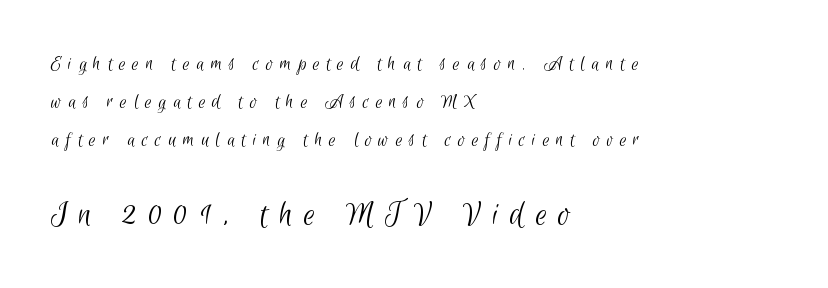
Q: Is the text bold? A: No.
Q: Is the typeface a serif or a sans-serif typeface? A: Sans-serif.
Q: Is the text underlined? A: No.
Q: How is the paragraph aligned? A: Left-aligned.
Q: Is the spacing between letters normal or unusually wide? A: Unusually wide.
Q: Which block of text is set in a larger size, the first (top) or the second (bottom)? A: The second (bottom) one.
Q: Width (condensed, normal, or wide)? A: Condensed.
Q: Stroke contrast? A: Low.
Q: x-height? A: Small.
Q: Monospaced? A: No.
